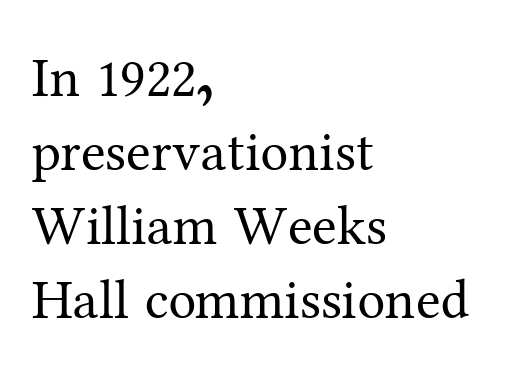
Q: Is the text bold? A: No.
Q: Is the text italic (slanted)? A: No, it is upright.
Q: Is the typeface a serif or a sans-serif typeface? A: Serif.
Q: Is the text underlined? A: No.
Q: How is the paragraph aligned? A: Left-aligned.
Q: Is the spacing between letters normal or unusually wide? A: Normal.
Q: Is the spacing between lines tight, normal or loose? A: Normal.
Q: Width (condensed, normal, or wide)? A: Normal.
Q: Stroke contrast? A: Medium.
Q: x-height? A: Medium.
Q: Monospaced? A: No.
